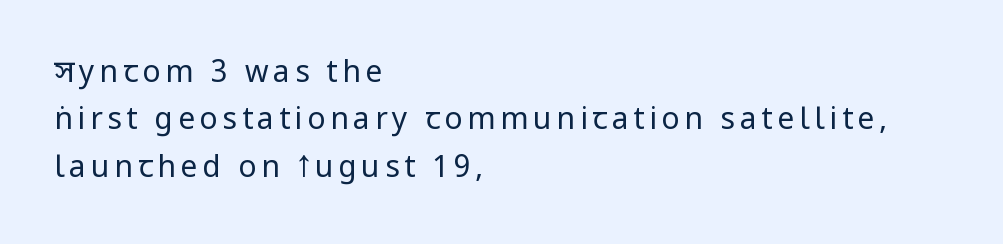
Q: Is the text bold? A: No.
Q: Is the text italic (slanted)? A: No, it is upright.
Q: Is the typeface a serif or a sans-serif typeface? A: Sans-serif.
Q: Is the text underlined? A: No.
Q: How is the paragraph aligned? A: Left-aligned.
Q: Is the spacing between lines tight, normal or loose? A: Normal.
Q: Width (condensed, normal, or wide)? A: Condensed.
Q: Stroke contrast? A: Low.
Q: x-height? A: Large.
Q: Monospaced? A: No.
